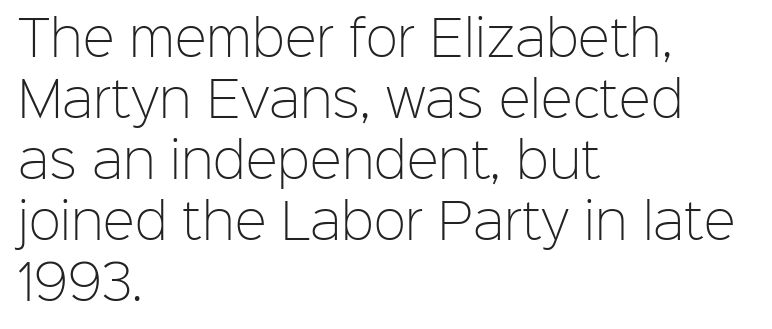
The image shows 48 px light sans-serif type, upright; set left-aligned, normal line spacing (1.27x), normal letter spacing, not underlined; low stroke contrast and a medium x-height.
